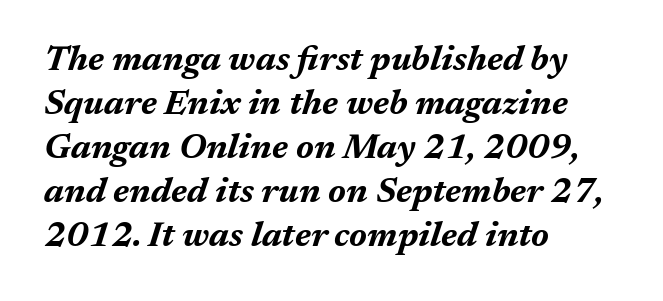
Q: Is the text bold? A: Yes.
Q: Is the text italic (slanted)? A: Yes, it leans right by about 17 degrees.
Q: Is the text underlined? A: No.
Q: How is the paragraph aligned? A: Left-aligned.
Q: Is the spacing between letters normal or unusually wide? A: Normal.
Q: Is the spacing between lines tight, normal or loose? A: Normal.
Q: Width (condensed, normal, or wide)? A: Normal.
Q: Stroke contrast? A: Medium.
Q: x-height? A: Medium.
Q: Monospaced? A: No.
